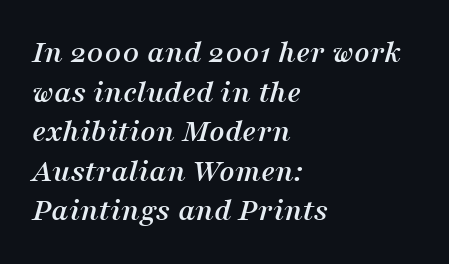
The specimen reads as italic at a glance. Proportional: the letters do not fall into vertical columns. Observe the ordinary spacing: letters are neighbours, not strangers. Beneath every word, the page is bare. Horizontally, the lines are justified to the leading edge only.
